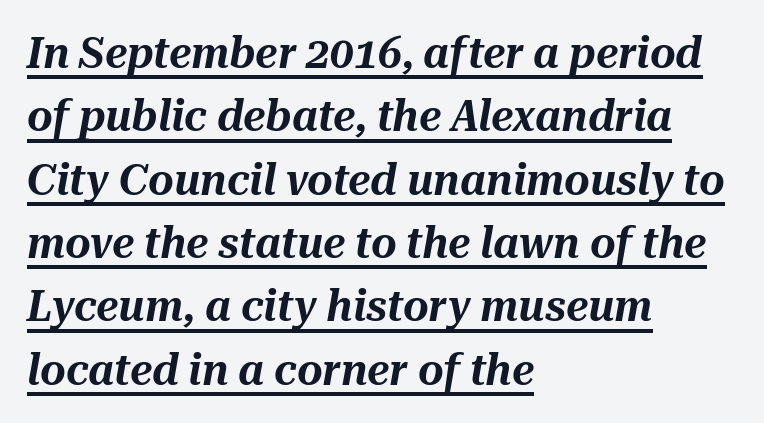
The image shows 44 px text type, italic (leaning right); set left-aligned, normal line spacing (1.44x), normal letter spacing, underlined; medium stroke contrast and a medium x-height.
